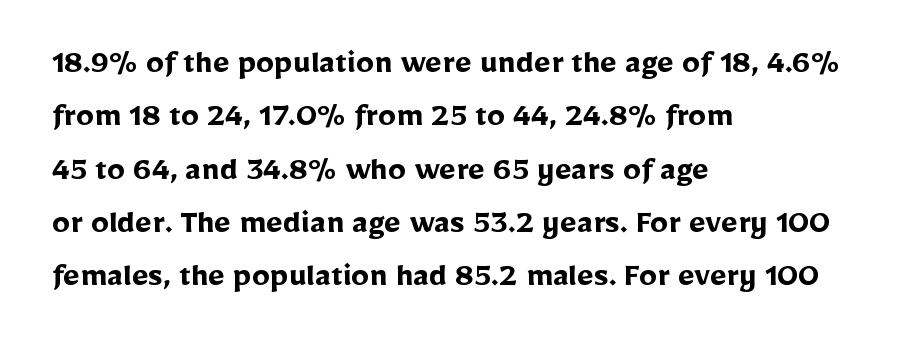
Q: Is the text bold? A: Yes.
Q: Is the text italic (slanted)? A: No, it is upright.
Q: Is the typeface a serif or a sans-serif typeface? A: Sans-serif.
Q: Is the text underlined? A: No.
Q: How is the paragraph aligned? A: Left-aligned.
Q: Is the spacing between letters normal or unusually wide? A: Normal.
Q: Is the spacing between lines tight, normal or loose? A: Normal.
Q: Width (condensed, normal, or wide)? A: Normal.
Q: Stroke contrast? A: Low.
Q: x-height? A: Medium.
Q: Monospaced? A: No.
